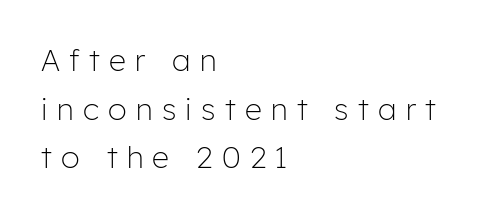
{"serif": "no", "italic": "no", "bold": "no", "weight": "light", "width": "normal", "stroke_contrast": "low", "x_height": "medium", "monospaced": "no", "underline": "no", "align": "left", "line_spacing": "normal", "line_spacing_ratio": 1.62, "letter_spacing": "wide", "letter_spacing_em": 0.31, "glyph_px": 30}
